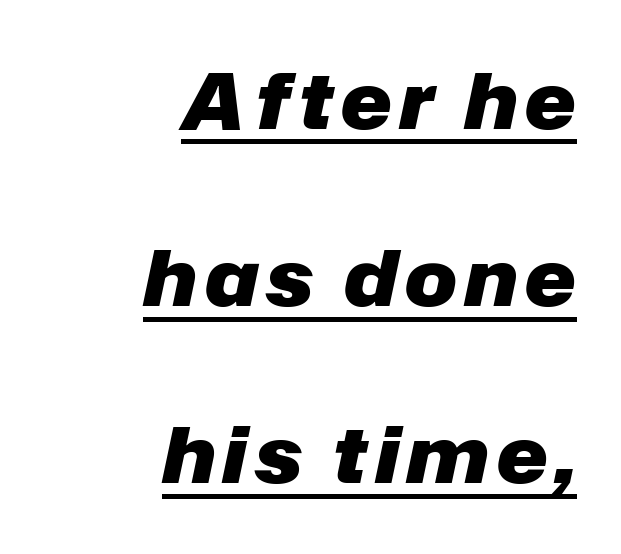
{"italic": "yes", "lean": "right", "slant_degrees": 12, "bold": "yes", "weight": "heavy", "width": "normal", "stroke_contrast": "low", "x_height": "medium", "monospaced": "no", "underline": "yes", "align": "right", "line_spacing": "loose", "line_spacing_ratio": 2.3, "glyph_px": 77}
